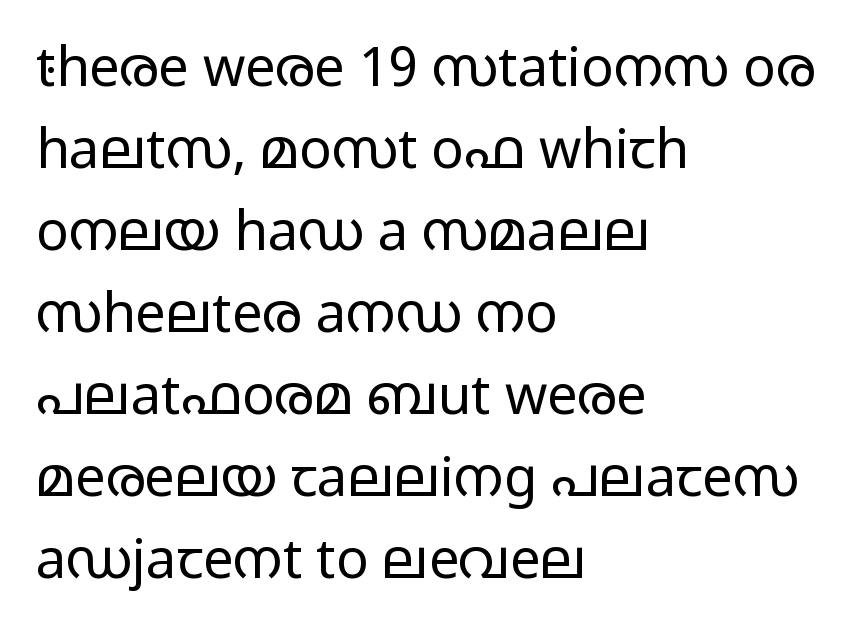
Q: Is the text bold? A: No.
Q: Is the text italic (slanted)? A: No, it is upright.
Q: Is the typeface a serif or a sans-serif typeface? A: Sans-serif.
Q: Is the text underlined? A: No.
Q: How is the paragraph aligned? A: Left-aligned.
Q: Is the spacing between letters normal or unusually wide? A: Normal.
Q: Is the spacing between lines tight, normal or loose? A: Normal.
Q: Width (condensed, normal, or wide)? A: Wide.
Q: Stroke contrast? A: Low.
Q: x-height? A: Medium.
Q: Monospaced? A: No.
